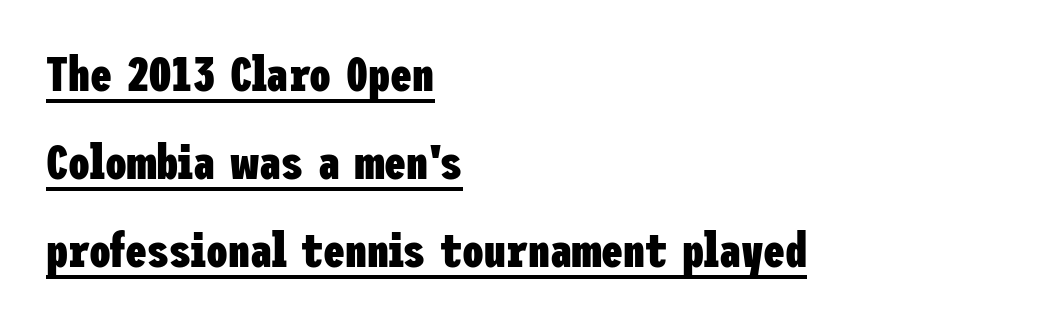
Q: Is the text bold? A: Yes.
Q: Is the text italic (slanted)? A: No, it is upright.
Q: Is the typeface a serif or a sans-serif typeface? A: Sans-serif.
Q: Is the text underlined? A: Yes.
Q: How is the paragraph aligned? A: Left-aligned.
Q: Is the spacing between letters normal or unusually wide? A: Normal.
Q: Width (condensed, normal, or wide)? A: Condensed.
Q: Stroke contrast? A: Low.
Q: x-height? A: Medium.
